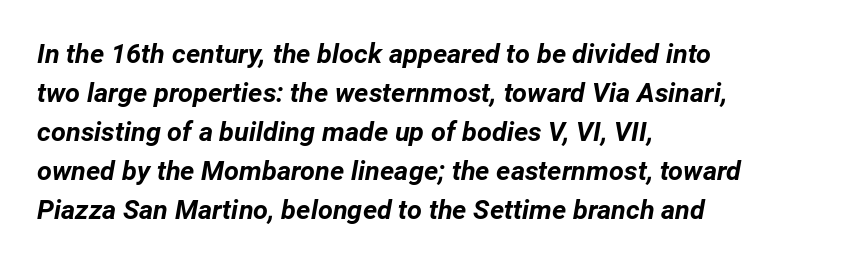
The glyphs are unaccompanied by any horizontal stroke below them. A classic flush-left, rag-right setting is used for this passage. Plenty of ink on the page — the face is bold. The line-height multiplier appears to be the usual default.
